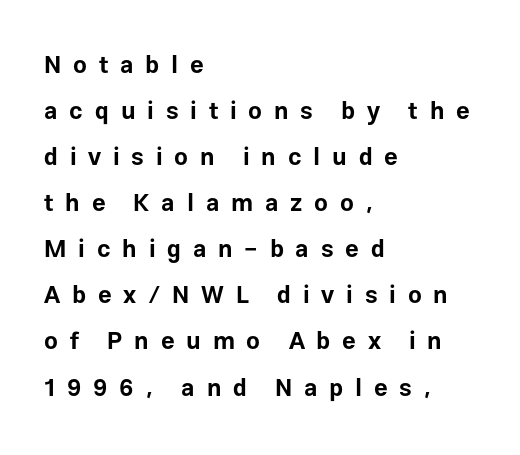
{"italic": "no", "bold": "yes", "underline": "no", "align": "left", "line_spacing": "loose", "line_spacing_ratio": 1.92, "letter_spacing": "wide", "letter_spacing_em": 0.49, "glyph_px": 24}
